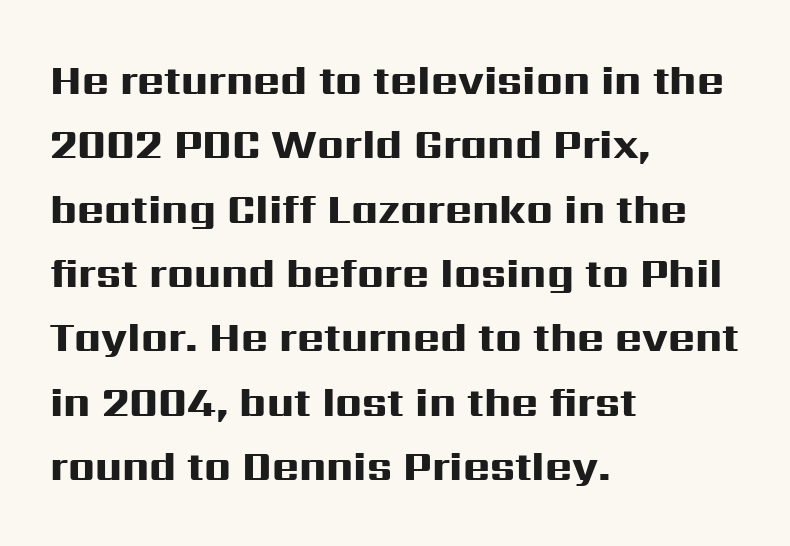
The image shows 41 px heavy, wide sans-serif type, upright; set left-aligned, normal line spacing (1.57x), normal letter spacing, not underlined; high stroke contrast and a medium x-height.
